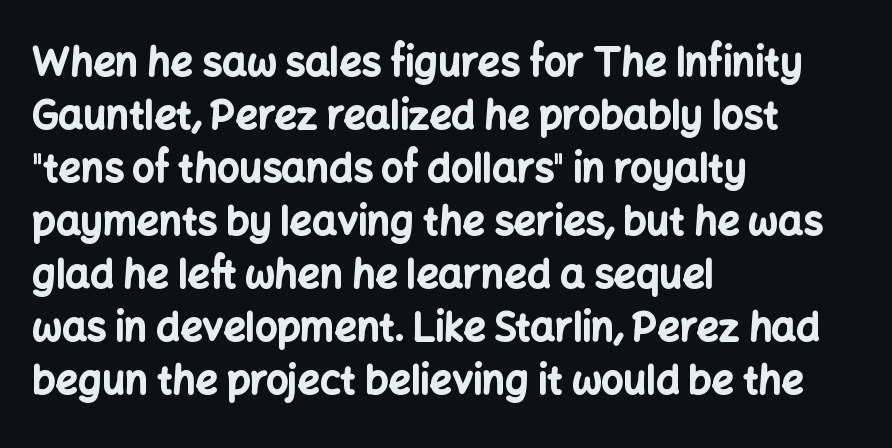
The image shows 39 px bold sans-serif type, upright; set left-aligned, normal line spacing (1.36x), normal letter spacing, not underlined; low stroke contrast and a medium x-height.
